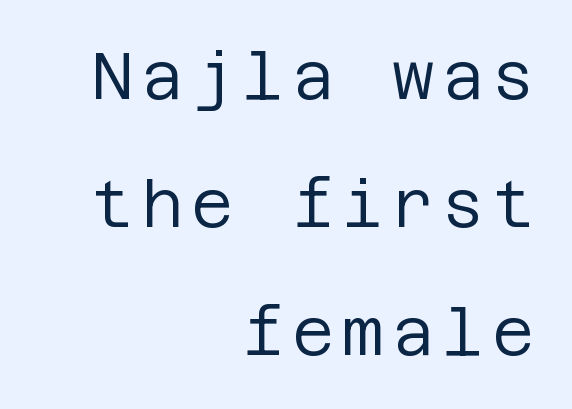
The image shows 65 px regular-weight sans-serif type, upright; set right-aligned, loose line spacing (1.97x), not underlined; low stroke contrast and a large x-height.
